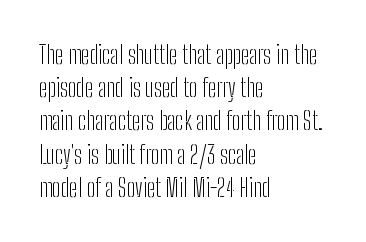
The image shows 25 px text type, upright; set left-aligned, normal line spacing (1.33x), normal letter spacing, not underlined.
